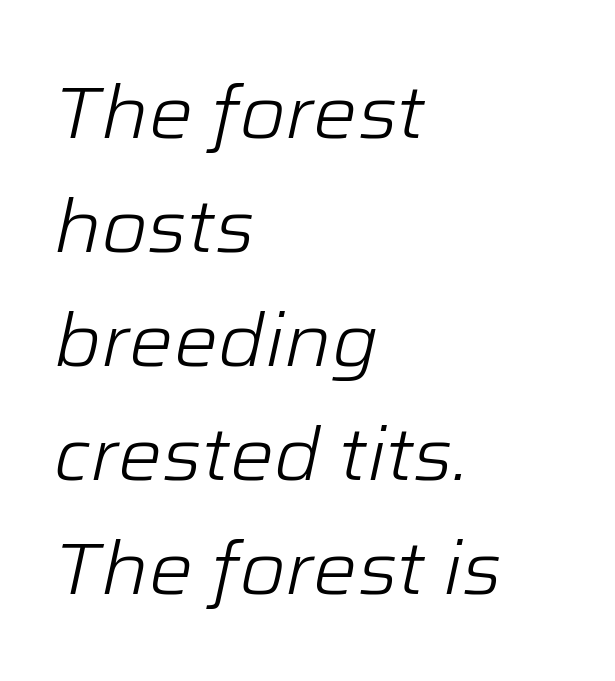
{"italic": "yes", "lean": "right", "slant_degrees": 12, "bold": "no", "weight": "light", "width": "normal", "stroke_contrast": "low", "x_height": "medium", "monospaced": "no", "underline": "no", "align": "left", "line_spacing": "normal", "line_spacing_ratio": 1.54, "letter_spacing": "normal", "letter_spacing_em": 0.0, "glyph_px": 74}
